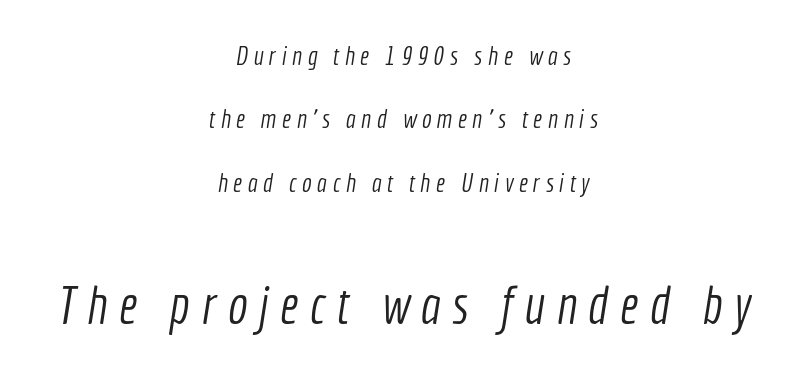
{"serif": "no", "bold": "no", "weight": "light", "width": "condensed", "x_height": "medium", "monospaced": "no", "underline": "no", "align": "center", "line_spacing": "loose", "line_spacing_ratio": 2.44, "letter_spacing": "wide", "letter_spacing_em": 0.21, "larger_block": "second", "size_ratio": 2.04, "glyph_px": 53}
